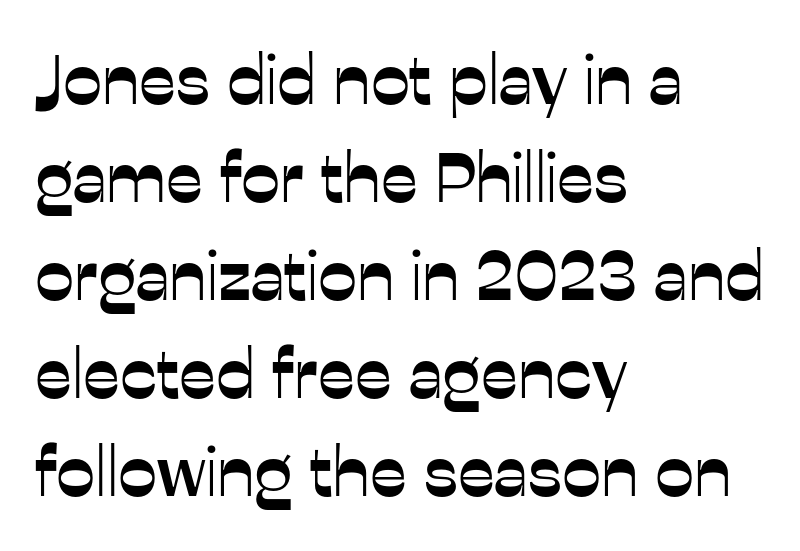
The image shows 70 px sans-serif type, upright; set left-aligned, normal line spacing (1.4x), normal letter spacing, not underlined; low stroke contrast and a medium x-height.
